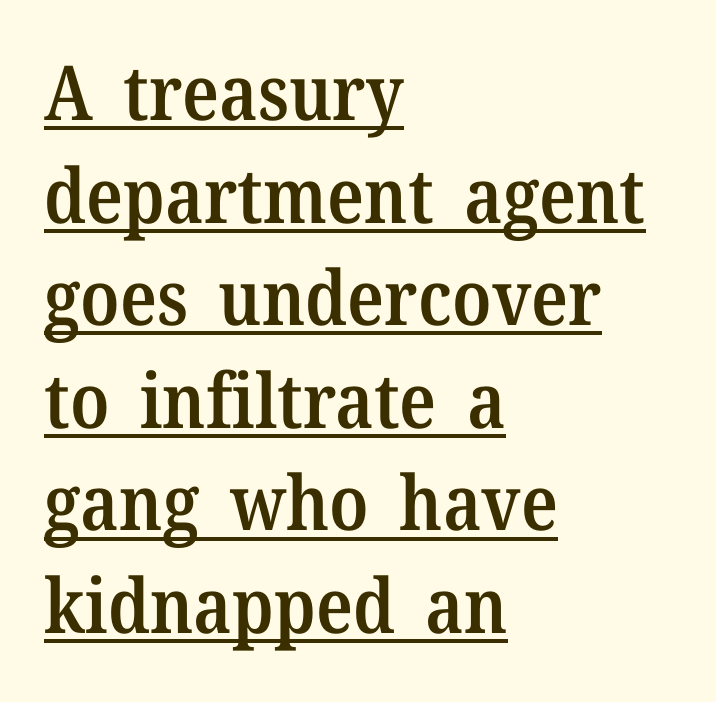
Descenders here cross a horizontal rule under the line. Think of a printed novel: that variable character pitch is what you see here. Typeset ragged right — the left edge is the straight one. Typographic density is moderately raised because the face is semibold.
